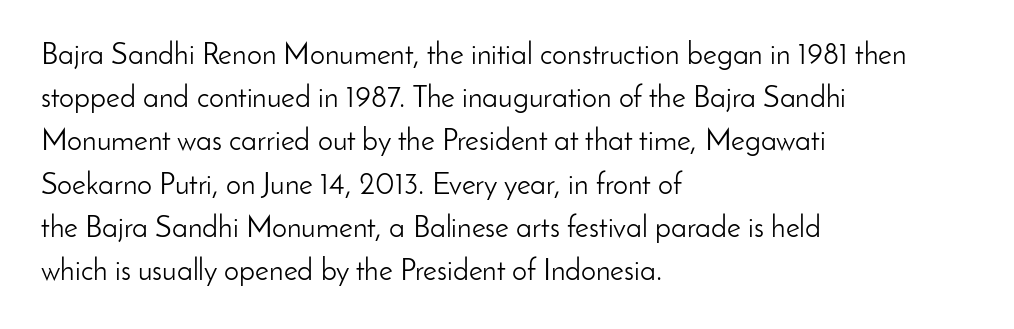
The image shows 30 px light sans-serif type, upright; set left-aligned, normal line spacing (1.44x), normal letter spacing, not underlined; low stroke contrast and a small x-height.
